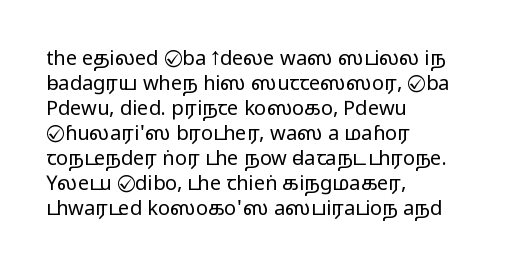
{"italic": "no", "bold": "no", "underline": "no", "align": "left", "line_spacing": "normal", "line_spacing_ratio": 1.25, "letter_spacing": "normal", "letter_spacing_em": 0.0, "glyph_px": 20}
